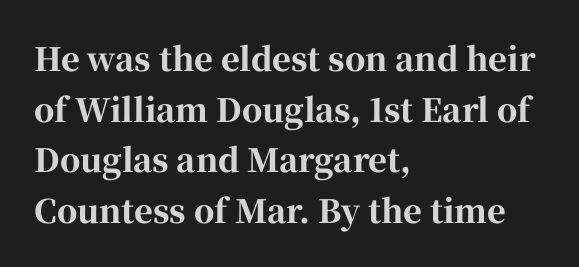
Leading matches the norm, producing a regular column. Characters follow at the spacing the type designer built in. How heavy is the stroke? Heavy — this is a bold. Underline: absent. Character widths vary here, with narrow letters taking less room than wide ones.
